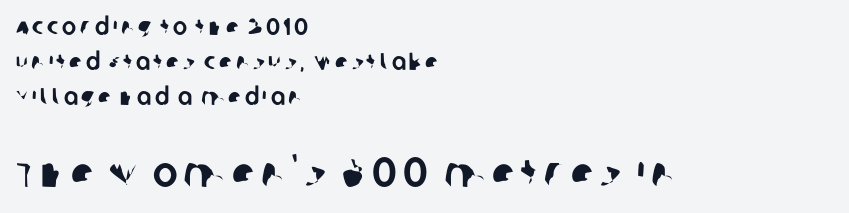
The image shows 42 px sans-serif type; set left-aligned, normal line spacing (1.45x), not underlined; the second (bottom) block is 1.75x larger; low stroke contrast and a large x-height.
